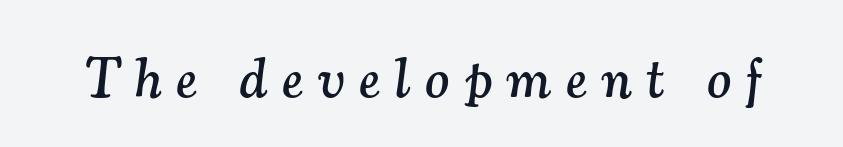
The image shows 57 px serif type, italic (leaning right); set unusually wide letter spacing (+0.26 em), not underlined; medium stroke contrast and a small x-height.
